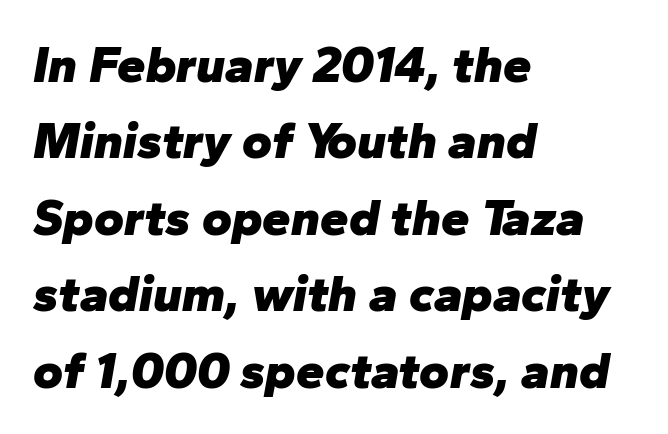
Q: Is the text bold? A: Yes.
Q: Is the text italic (slanted)? A: Yes, it leans right by about 10 degrees.
Q: Is the text underlined? A: No.
Q: How is the paragraph aligned? A: Left-aligned.
Q: Is the spacing between letters normal or unusually wide? A: Normal.
Q: Is the spacing between lines tight, normal or loose? A: Normal.
Q: Width (condensed, normal, or wide)? A: Normal.
Q: Stroke contrast? A: Low.
Q: x-height? A: Medium.
Q: Monospaced? A: No.
